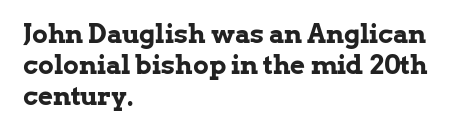
The image shows 26 px bold type, upright; set left-aligned, line spacing 1.19x, normal letter spacing, not underlined.
